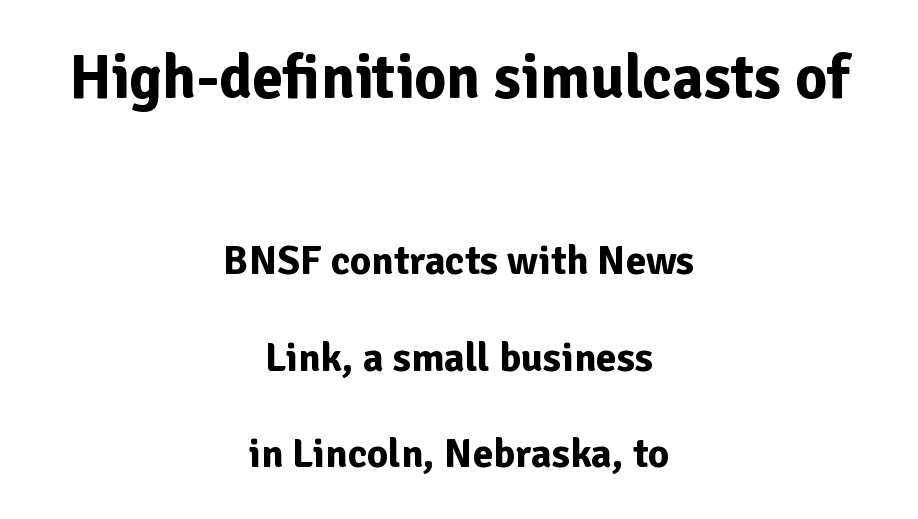
The image shows 62 px bold sans-serif type, upright; set centered, loose line spacing (2.36x), normal letter spacing, not underlined; the first (top) block is 1.51x larger; low stroke contrast and a medium x-height.
